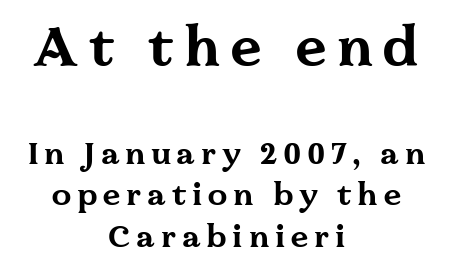
{"serif": "yes", "italic": "no", "bold": "yes", "weight": "bold", "width": "wide", "stroke_contrast": "medium", "x_height": "medium", "monospaced": "no", "underline": "no", "align": "center", "line_spacing": "normal", "line_spacing_ratio": 1.33, "larger_block": "first", "size_ratio": 1.77, "glyph_px": 55}
